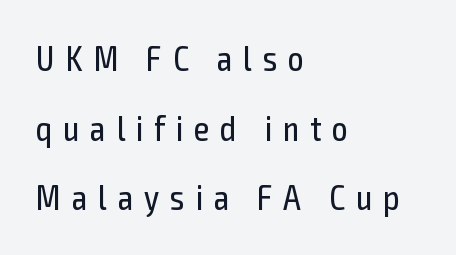
Q: Is the text bold? A: No.
Q: Is the text italic (slanted)? A: No, it is upright.
Q: Is the typeface a serif or a sans-serif typeface? A: Sans-serif.
Q: Is the text underlined? A: No.
Q: How is the paragraph aligned? A: Left-aligned.
Q: Is the spacing between letters normal or unusually wide? A: Unusually wide.
Q: Is the spacing between lines tight, normal or loose? A: Loose.
Q: Width (condensed, normal, or wide)? A: Condensed.
Q: x-height? A: Medium.
Q: Monospaced? A: No.
